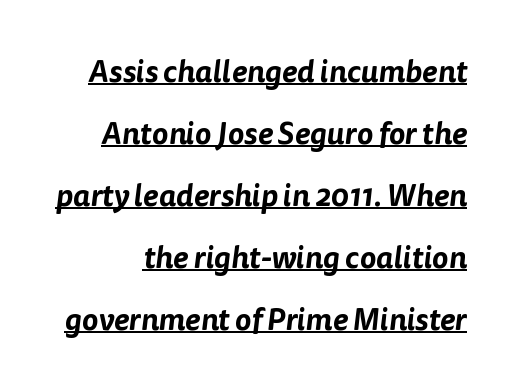
Caption: lettering with a line underneath. Regarding serifs, this sample does without them. Proportional: the letters do not fall into vertical columns. In terms of leading, this rendering errs on the spacious side. Each word holds together tightly as a unit, with standard inter-letter gaps.
